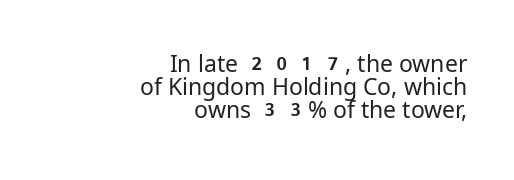
{"italic": "no", "bold": "no", "underline": "no", "align": "right", "line_spacing": "tight", "line_spacing_ratio": 0.99, "letter_spacing": "normal", "letter_spacing_em": 0.0, "glyph_px": 23}
